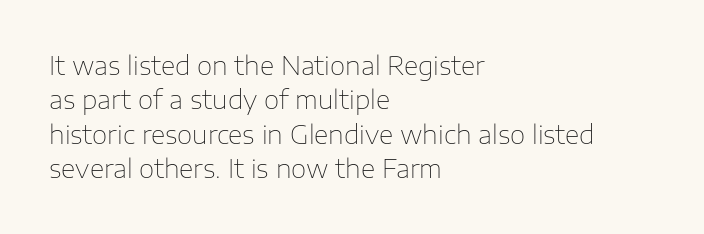
{"italic": "no", "bold": "no", "underline": "no", "align": "left", "line_spacing": "normal", "line_spacing_ratio": 1.38, "letter_spacing": "normal", "letter_spacing_em": 0.0, "glyph_px": 25}
